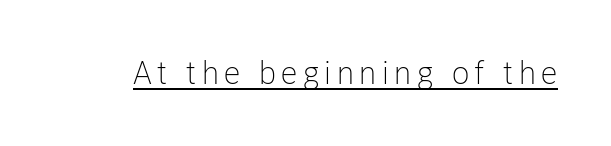
Q: Is the text bold? A: No.
Q: Is the text italic (slanted)? A: No, it is upright.
Q: Is the typeface a serif or a sans-serif typeface? A: Sans-serif.
Q: Is the text underlined? A: Yes.
Q: Width (condensed, normal, or wide)? A: Condensed.
Q: Stroke contrast? A: Low.
Q: x-height? A: Medium.
Q: Monospaced? A: No.
